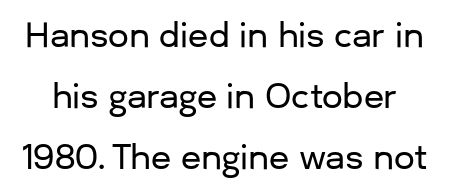
{"serif": "no", "italic": "no", "width": "normal", "stroke_contrast": "low", "x_height": "medium", "monospaced": "no", "underline": "no", "line_spacing_ratio": 1.85, "letter_spacing": "normal", "letter_spacing_em": 0.0, "glyph_px": 33}
